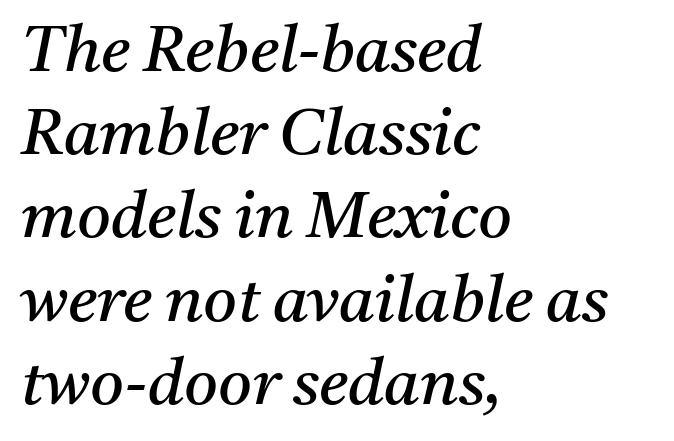
Q: Is the text bold? A: No.
Q: Is the text italic (slanted)? A: Yes, it leans right by about 11 degrees.
Q: Is the typeface a serif or a sans-serif typeface? A: Serif.
Q: Is the text underlined? A: No.
Q: How is the paragraph aligned? A: Left-aligned.
Q: Is the spacing between letters normal or unusually wide? A: Normal.
Q: Is the spacing between lines tight, normal or loose? A: Normal.
Q: Width (condensed, normal, or wide)? A: Normal.
Q: Stroke contrast? A: Medium.
Q: x-height? A: Medium.
Q: Monospaced? A: No.
